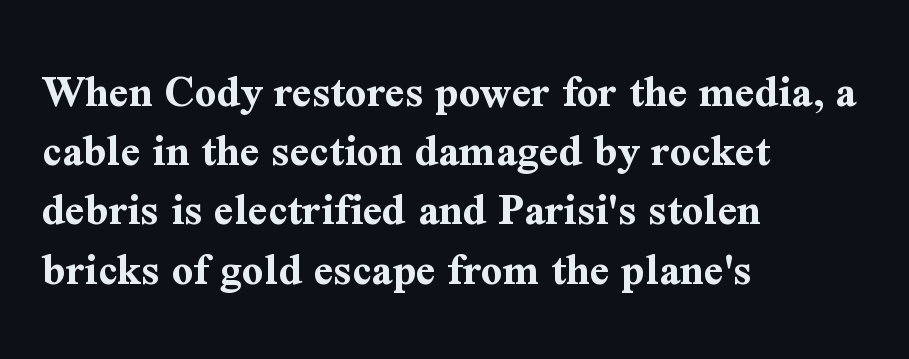
{"serif": "yes", "italic": "no", "bold": "yes", "weight": "bold", "width": "normal", "stroke_contrast": "medium", "x_height": "medium", "monospaced": "no", "underline": "no", "align": "left", "line_spacing": "normal", "line_spacing_ratio": 1.26, "letter_spacing": "normal", "letter_spacing_em": 0.0, "glyph_px": 47}
